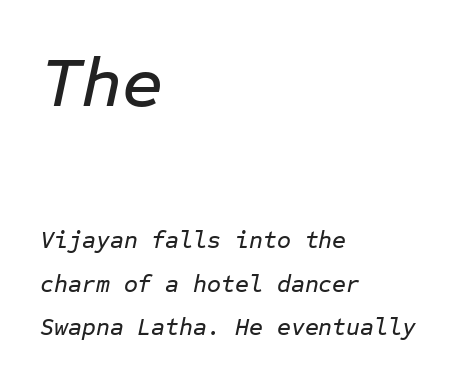
{"italic": "yes", "lean": "right", "slant_degrees": 12, "width": "normal", "stroke_contrast": "low", "x_height": "medium", "monospaced": "yes", "underline": "no", "align": "left", "line_spacing_ratio": 1.81, "letter_spacing": "normal", "letter_spacing_em": 0.0, "larger_block": "first", "size_ratio": 2.96, "glyph_px": 71}
